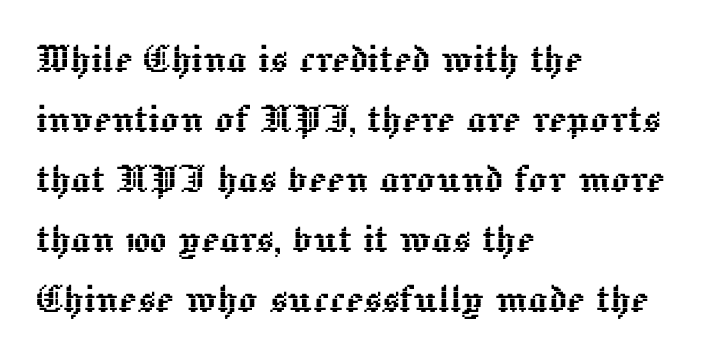
Think of a printed novel: that variable character pitch is what you see here. Descender tails drop into unmarked territory. The gaps between neighbouring characters are ordinary and unremarkable. Visually the block forms a straight wall on the left and a jagged coastline on the right.
